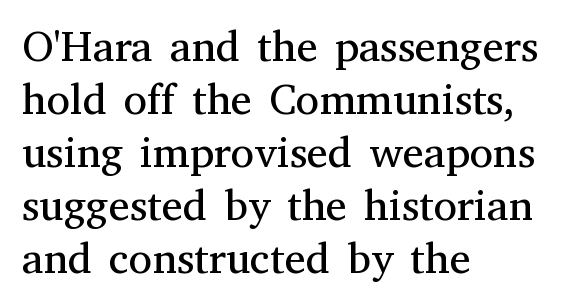
Heaviness? Minimal to ordinary, like unemphasized prose. Plain, unruled lines of type. The letters stand upright; this is a roman face. The passage shown is typed in a proportional face where columns would drift.
